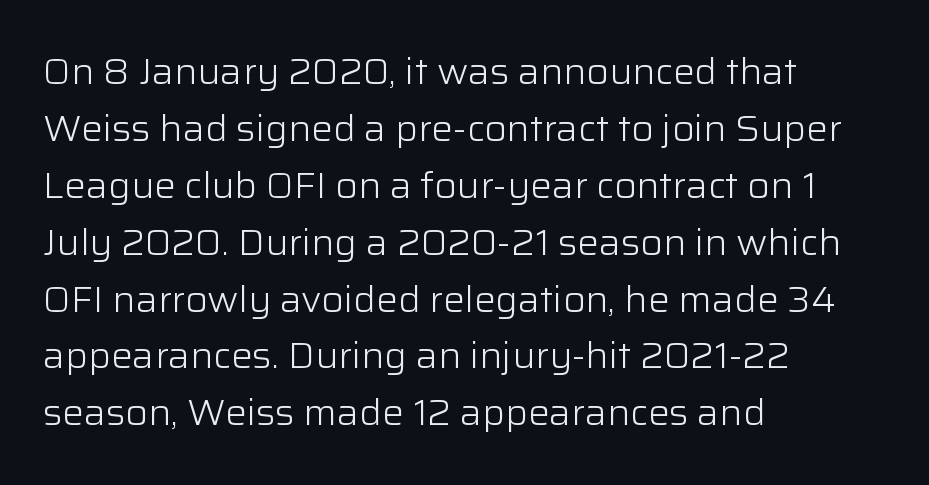
{"serif": "no", "italic": "no", "bold": "no", "weight": "light", "width": "normal", "stroke_contrast": "low", "x_height": "medium", "monospaced": "no", "underline": "no", "align": "left", "line_spacing": "normal", "line_spacing_ratio": 1.58, "letter_spacing": "normal", "letter_spacing_em": 0.0, "glyph_px": 36}
